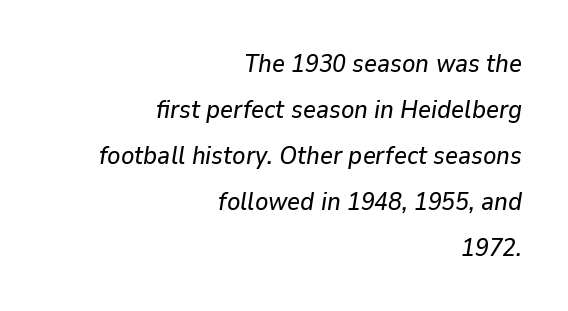
Q: Is the text italic (slanted)? A: Yes, it leans right by about 9 degrees.
Q: Is the text underlined? A: No.
Q: How is the paragraph aligned? A: Right-aligned.
Q: Is the spacing between letters normal or unusually wide? A: Normal.
